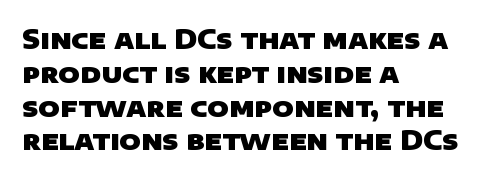
{"bold": "yes", "underline": "no", "align": "left", "line_spacing": "normal", "line_spacing_ratio": 1.3, "letter_spacing": "normal", "letter_spacing_em": 0.0, "glyph_px": 26}
